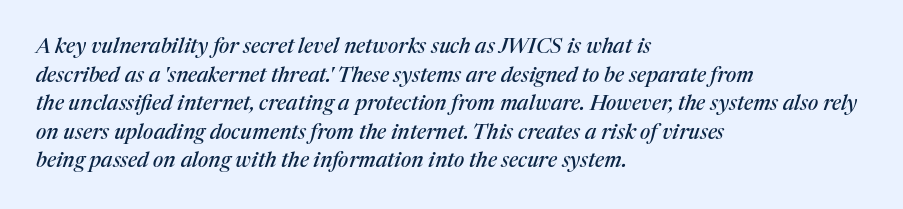
Would a proofreader flag this as italicized? Yes. Letter spacing: default. Vertical spacing — default. Underlining? Definitely not there. Which margin do the lines hug? The left one — the right edge is uneven.
